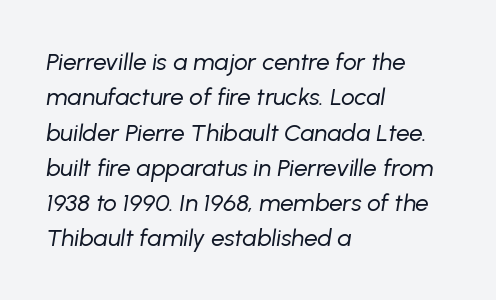
{"italic": "yes", "lean": "right", "slant_degrees": 8, "bold": "no", "underline": "no", "align": "left", "line_spacing": "normal", "line_spacing_ratio": 1.47, "letter_spacing": "normal", "letter_spacing_em": 0.0, "glyph_px": 24}
